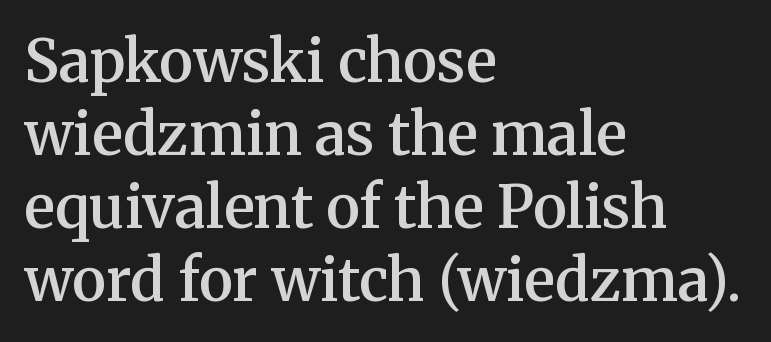
The image shows 58 px semibold serif type, upright; set left-aligned, normal line spacing (1.26x), normal letter spacing, not underlined; medium stroke contrast and a medium x-height.
